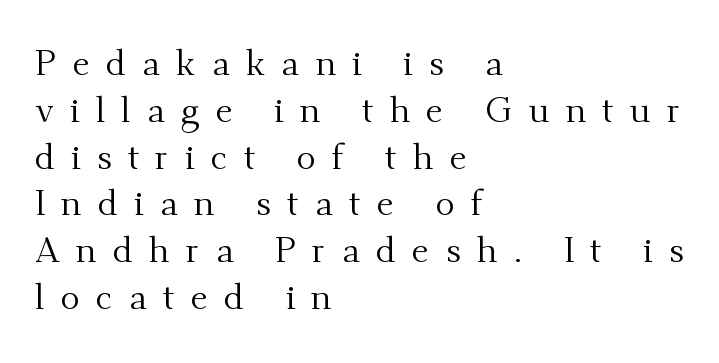
Is this a fixed-width face? No — the glyphs have proportional, varying widths. If you drew a line through each stem, it would be perfectly vertical. On a weight scale, this lands at 450 or below. Inter-character spacing is expanded well beyond the font's built-in metrics.
